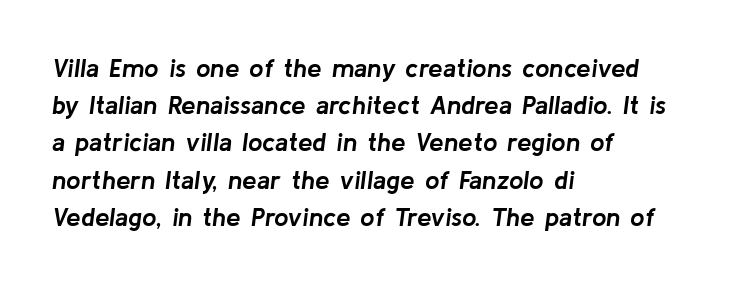
Typesetter's note: full bold, strokes at maximum text heaviness. Leftover space on each line is placed entirely after the last word. The gaps between neighbouring characters are ordinary and unremarkable. Summary of vertical rhythm: regular, with standard interline spacing. The rendering applies a slant to the glyphs.
